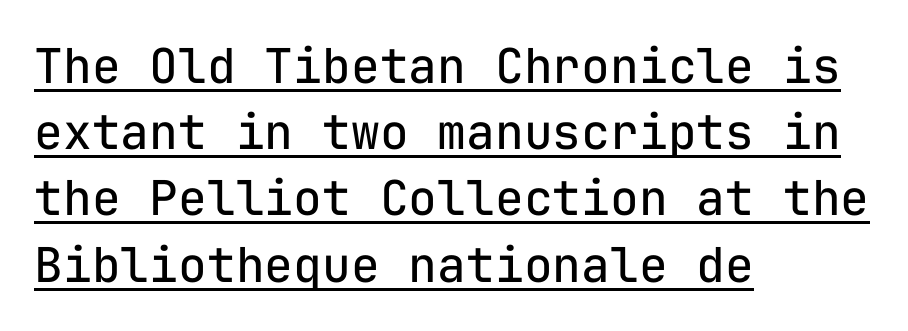
The image shows 48 px regular-weight sans-serif type, upright, monospaced; set left-aligned, normal line spacing (1.38x), normal letter spacing, underlined; low stroke contrast and a medium x-height.
